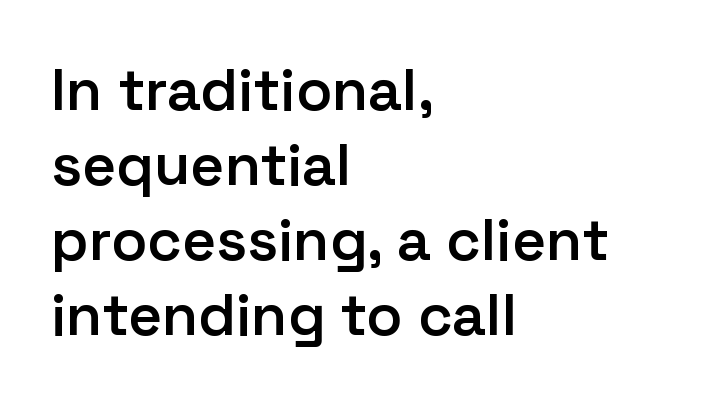
{"serif": "no", "italic": "no", "bold": "semi", "weight": "semibold", "width": "normal", "stroke_contrast": "low", "x_height": "medium", "monospaced": "no", "underline": "no", "align": "left", "line_spacing": "normal", "line_spacing_ratio": 1.27, "letter_spacing": "normal", "letter_spacing_em": 0.0, "glyph_px": 59}
